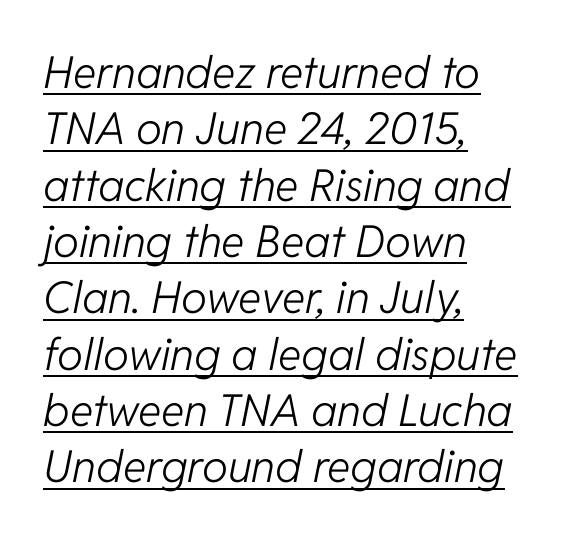
The setting favours the left margin, as ordinary paragraphs usually do. Compared with a typical body face, this is equally light or lighter still. Think of a printed novel: that variable character pitch is what you see here. The passage shown has conventional tracking throughout. Interline gaps are of average width in this sample.
